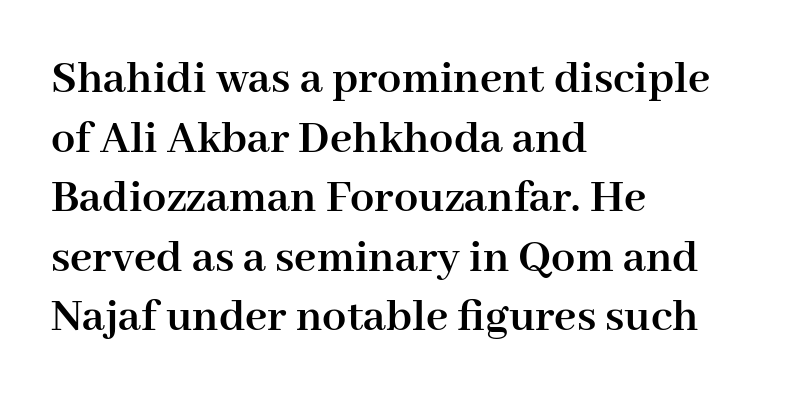
This rendering uses left alignment, leaving the right contour irregular. The rendering uses natural spacing where letterforms have individual widths. Posture: upright roman. A typesetter would call this zero additional tracking.
